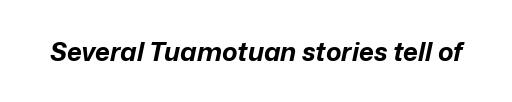
The image shows 26 px bold type, italic (leaning right); set normal letter spacing, not underlined.
